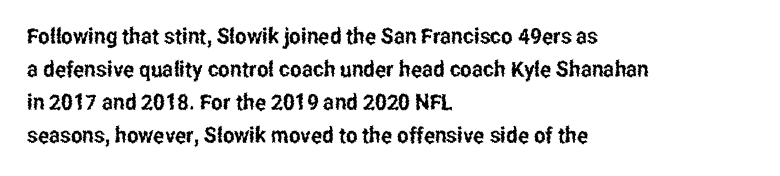
Q: Is the text italic (slanted)? A: No, it is upright.
Q: Is the text underlined? A: No.
Q: How is the paragraph aligned? A: Left-aligned.
Q: Is the spacing between letters normal or unusually wide? A: Normal.
Q: Is the spacing between lines tight, normal or loose? A: Normal.
